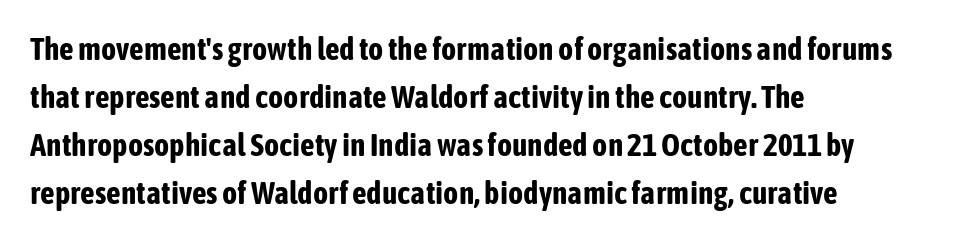
Q: Is the text bold? A: Yes.
Q: Is the text italic (slanted)? A: No, it is upright.
Q: Is the typeface a serif or a sans-serif typeface? A: Sans-serif.
Q: Is the text underlined? A: No.
Q: How is the paragraph aligned? A: Left-aligned.
Q: Is the spacing between letters normal or unusually wide? A: Normal.
Q: Is the spacing between lines tight, normal or loose? A: Normal.
Q: Width (condensed, normal, or wide)? A: Condensed.
Q: Stroke contrast? A: Low.
Q: x-height? A: Medium.
Q: Monospaced? A: No.
